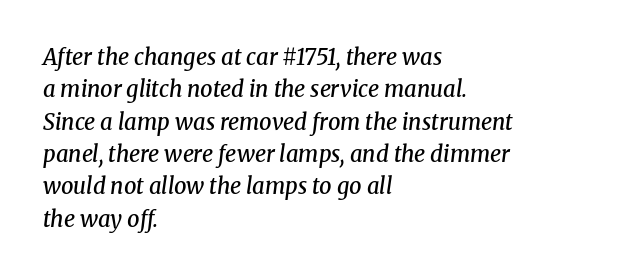
{"italic": "yes", "lean": "right", "slant_degrees": 8, "bold": "semi", "underline": "no", "align": "left", "line_spacing": "normal", "line_spacing_ratio": 1.47, "letter_spacing": "normal", "letter_spacing_em": 0.0, "glyph_px": 22}
